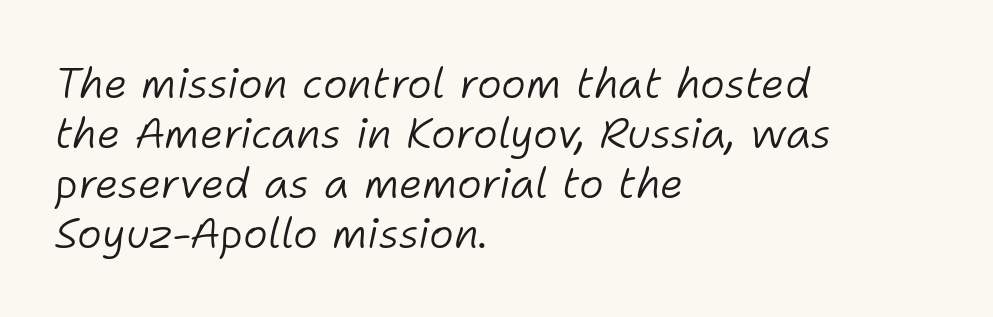
This is oblique type, the kind used for emphasis or titles. In terms of letterspacing, this is plain default setting. The string is rendered with underlining switched off. Proportional: the letters do not fall into vertical columns.
